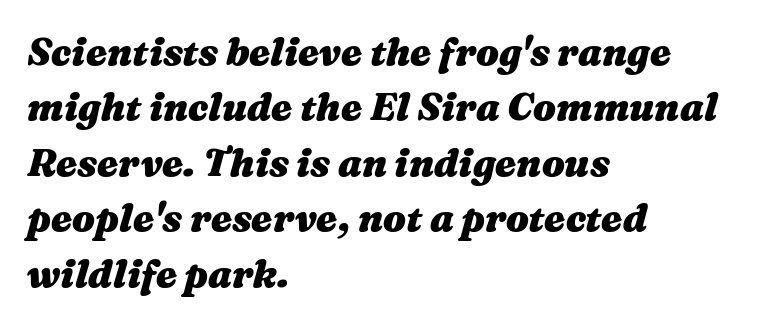
Pretty heavy lettering here — definitely bold. Has an underline been added? It has not. The face used here is proportionally spaced, like ordinary book or web type. The paragraph has a hard left edge and a soft right edge. Line spacing here is normal.
